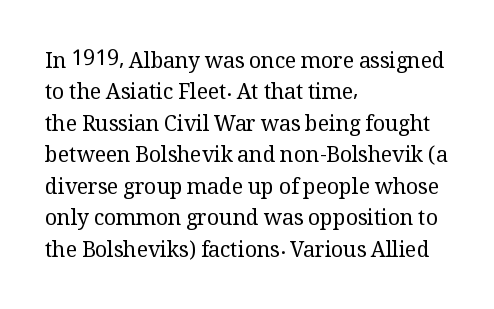
The image shows 21 px text type, upright; set left-aligned, normal line spacing (1.5x), normal letter spacing, not underlined.
